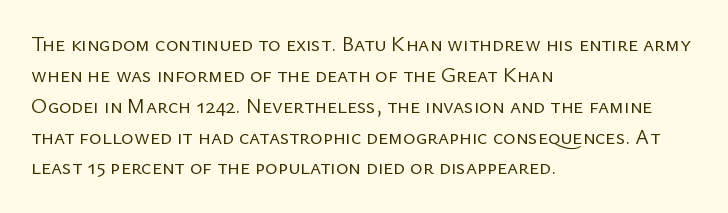
Q: Is the text bold? A: No.
Q: Is the text italic (slanted)? A: No, it is upright.
Q: Is the text underlined? A: No.
Q: How is the paragraph aligned? A: Left-aligned.
Q: Is the spacing between letters normal or unusually wide? A: Normal.
Q: Is the spacing between lines tight, normal or loose? A: Normal.
